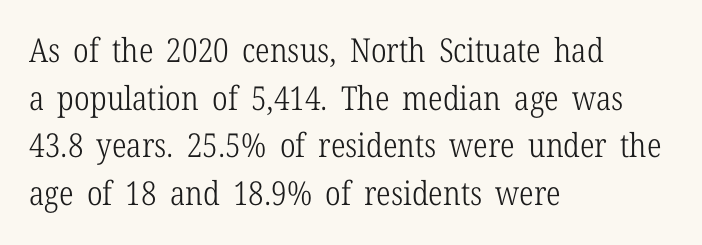
Inter-character spacing is left at the font's built-in metrics. Which margin do the lines hug? The left one — the right edge is uneven. Serifs: yes, visible at the terminals of the letterforms. The passage shown is typed in a proportional face where columns would drift. A quiet, ordinary-to-light weight characterises the typeface. The space beneath each line is pristine and unruled.
